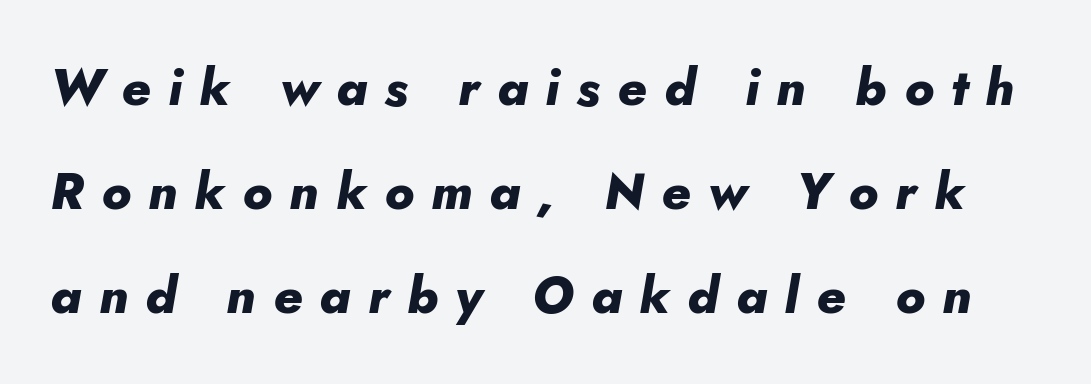
Nobody drew a line under any word here. The specimen reads as italic at a glance. Interline gaps are noticeably wide in this sample. Tracking here is generous; glyphs stand well apart from one another. How heavy is the stroke? Heavy — this is a bold. Proportional: the letters do not fall into vertical columns.
